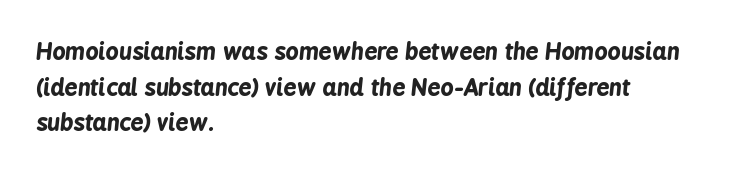
{"italic": "yes", "lean": "right", "slant_degrees": 6, "bold": "yes", "underline": "no", "align": "left", "line_spacing": "normal", "line_spacing_ratio": 1.55, "letter_spacing": "normal", "letter_spacing_em": 0.0, "glyph_px": 23}
